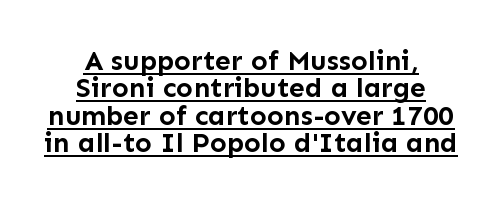
{"serif": "no", "italic": "no", "bold": "yes", "weight": "semibold", "width": "normal", "stroke_contrast": "low", "x_height": "medium", "monospaced": "no", "underline": "yes", "align": "center", "line_spacing": "tight", "line_spacing_ratio": 0.98, "letter_spacing": "normal", "letter_spacing_em": 0.0, "glyph_px": 28}
